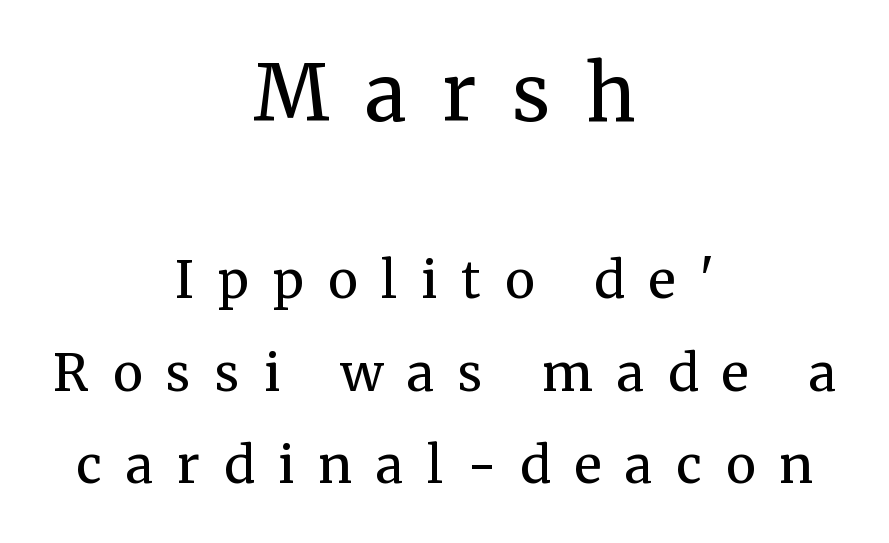
Q: Is the text bold? A: No.
Q: Is the text italic (slanted)? A: No, it is upright.
Q: Is the typeface a serif or a sans-serif typeface? A: Serif.
Q: Is the text underlined? A: No.
Q: How is the paragraph aligned? A: Centered.
Q: Is the spacing between letters normal or unusually wide? A: Unusually wide.
Q: Which block of text is set in a larger size, the first (top) or the second (bottom)? A: The first (top) one.
Q: Width (condensed, normal, or wide)? A: Normal.
Q: Stroke contrast? A: Medium.
Q: x-height? A: Medium.
Q: Monospaced? A: No.
